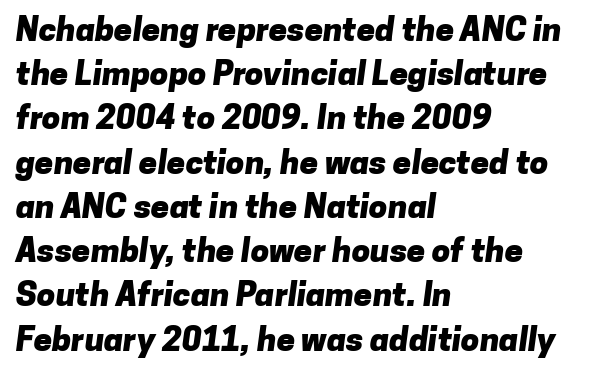
Each line starts at the same left margin while the right side varies. The strip under each line holds only bare page. Regular leading. Is this a fixed-width face? No — the glyphs have proportional, varying widths. A sans-serif font was chosen for this passage. Weight check: bold — yes, fully.
